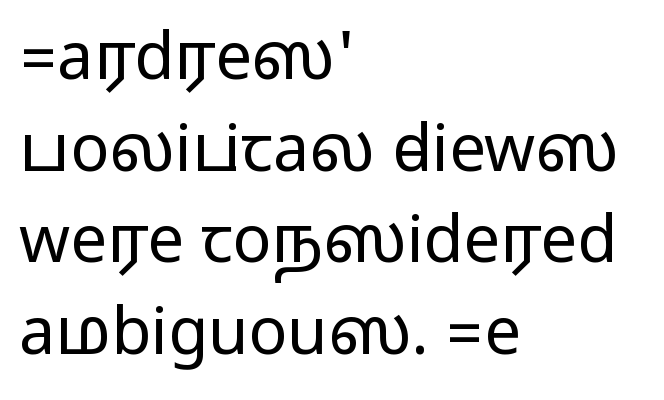
If you measured baseline to baseline, you'd find a middling distance. One-word summary of the alignment: left. You could not count columns in this text — the font is proportionally spaced. The lettering stays uniformly vertical, giving the passage a roman look. Does the type have serifs? No, each stem ends abruptly.
